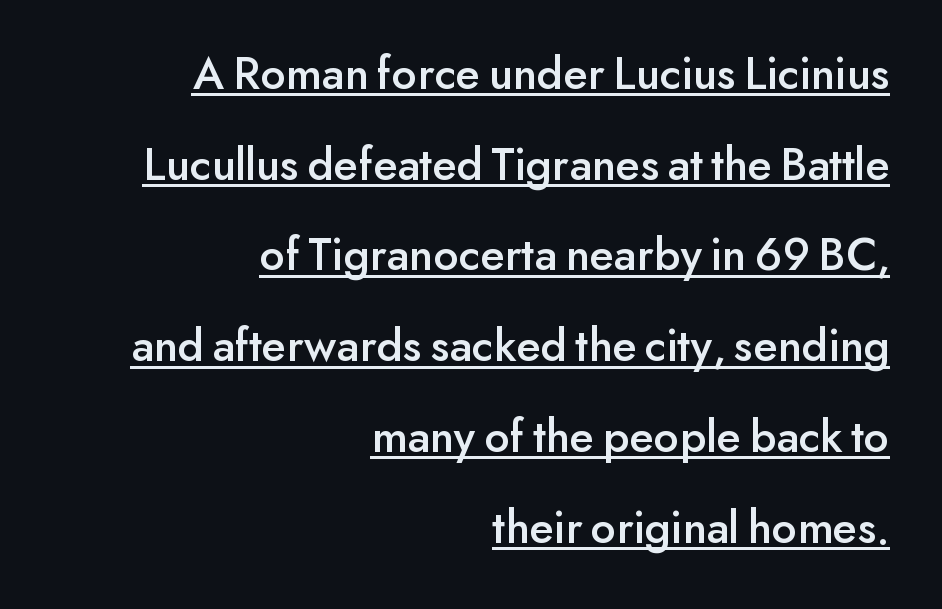
The image shows 48 px sans-serif type, upright; set right-aligned, line spacing 1.89x, normal letter spacing, underlined; low stroke contrast and a small x-height.
